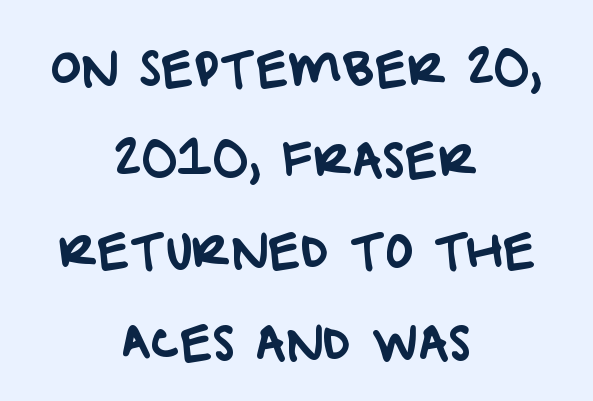
Honestly, the letter spacing is just normal — you wouldn't notice it. Type style note: lacks serifs. The line-height multiplier appears high, well above default. The rendering positions every line midway between the sides. The baseline area is clear.
